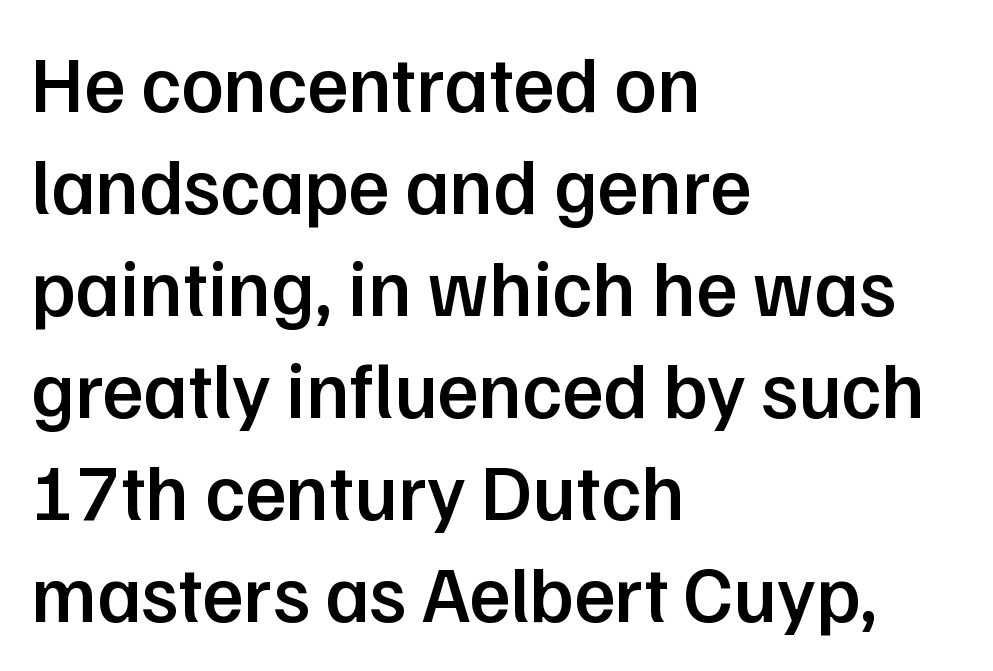
The strokes are fattened partway — semibold, not bold. Ordinary non-slanted type is in use. Font category for this specimen: sans-serif. The compositor pushed each line to the left boundary.
